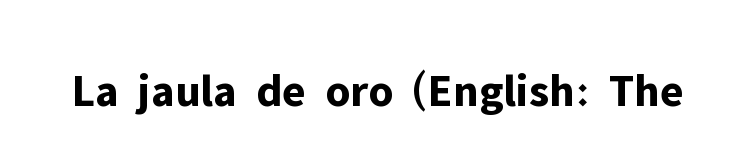
Q: Is the text bold? A: Yes.
Q: Is the text italic (slanted)? A: No, it is upright.
Q: Is the typeface a serif or a sans-serif typeface? A: Sans-serif.
Q: Is the text underlined? A: No.
Q: Is the spacing between letters normal or unusually wide? A: Normal.
Q: Width (condensed, normal, or wide)? A: Normal.
Q: Stroke contrast? A: Low.
Q: x-height? A: Medium.
Q: Monospaced? A: No.
